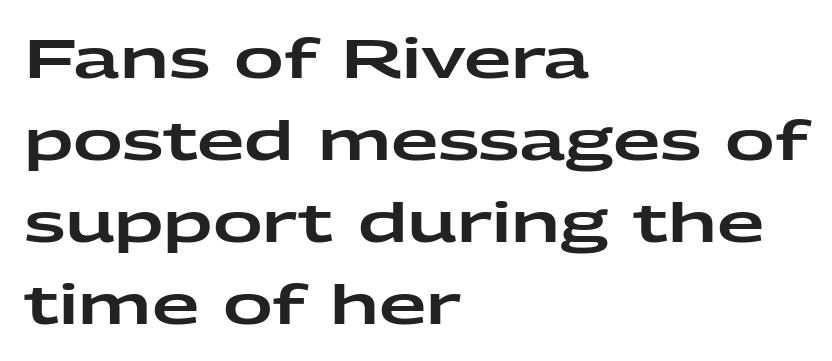
The image shows 55 px wide sans-serif type, upright; set left-aligned, normal line spacing (1.49x), normal letter spacing, not underlined; low stroke contrast and a medium x-height.
